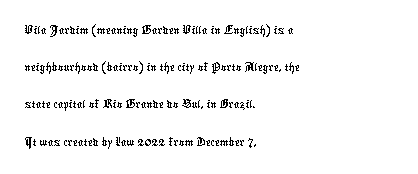
This sample uses a sans-serif face. Anything drawn beneath the words? Only blank space. Compared with a centered layout, this one pins lines to the left instead. What stands out about the letter spacing? Nothing — it is the standard amount. Looks like regular typesetting: each glyph gets only the width it needs. Is there much room between lines? A standard amount, neither cramped nor airy.
